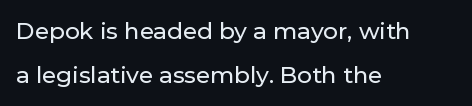
The ragged edge is on the right, which tells us the setting is flush left. Any mark beneath the type? The region is blank. Tracking here is standard; glyphs follow each other at the usual distance. The lines are spread far apart with generous leading. Nope, not italic — everything's standing straight.
